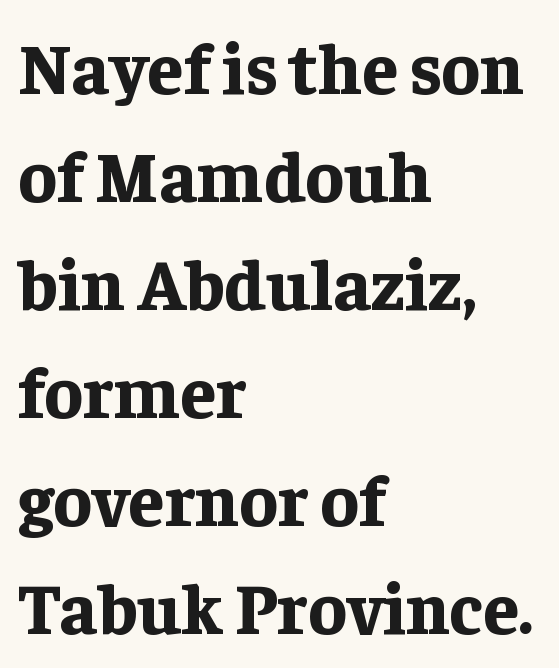
Q: Is the text bold? A: Yes.
Q: Is the text italic (slanted)? A: No, it is upright.
Q: Is the typeface a serif or a sans-serif typeface? A: Serif.
Q: Is the text underlined? A: No.
Q: How is the paragraph aligned? A: Left-aligned.
Q: Is the spacing between letters normal or unusually wide? A: Normal.
Q: Is the spacing between lines tight, normal or loose? A: Normal.
Q: Width (condensed, normal, or wide)? A: Normal.
Q: Stroke contrast? A: Low.
Q: x-height? A: Medium.
Q: Monospaced? A: No.
